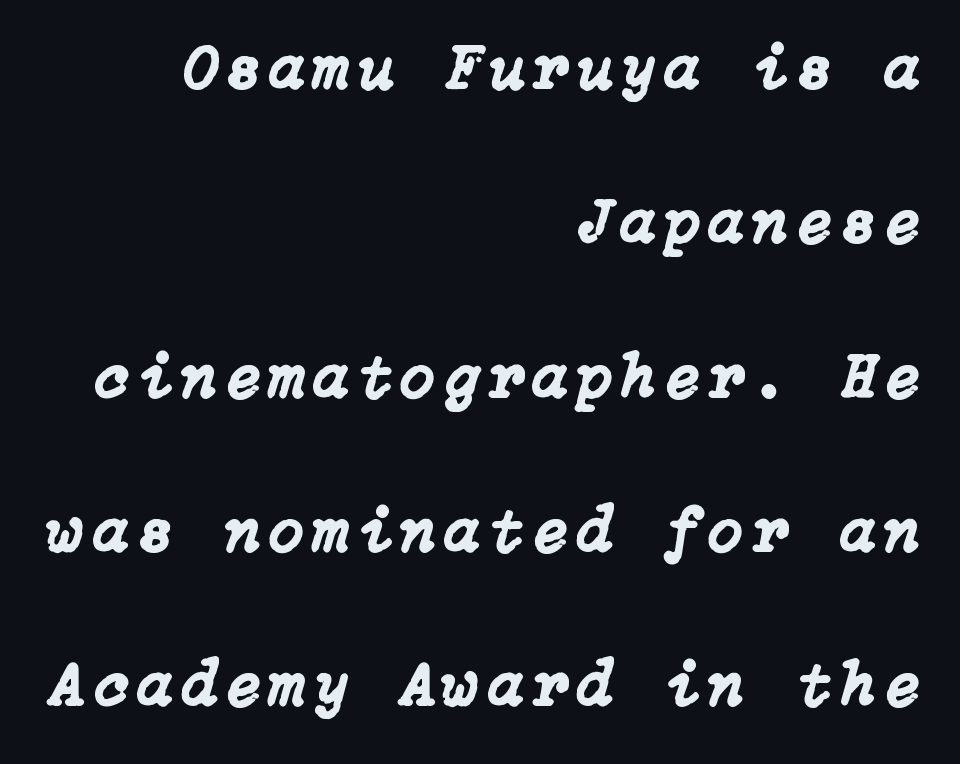
These lines stack with their right ends in a neat column. In terms of posture, this sample is oblique. Baseline-to-baseline distance is far greater than the letter height. Only glyphs here, with clear space below each row.
